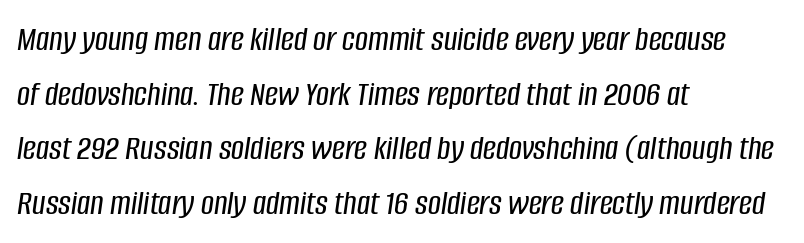
You can tell it's italic because the verticals aren't actually vertical. Interline gaps are of average width in this sample. Honestly, there is no underline to notice here at all. The compositor pushed each line to the left boundary. This sample uses plain, unmodified letter spacing.
